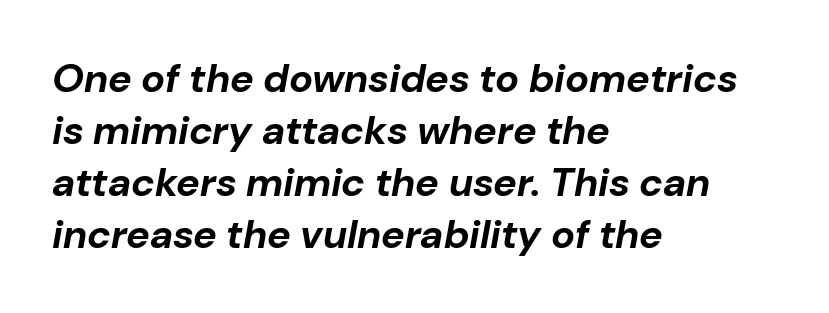
{"italic": "yes", "lean": "right", "slant_degrees": 10, "bold": "yes", "weight": "bold", "width": "normal", "stroke_contrast": "low", "x_height": "medium", "monospaced": "no", "underline": "no", "align": "left", "line_spacing": "normal", "line_spacing_ratio": 1.3, "letter_spacing": "normal", "letter_spacing_em": 0.0, "glyph_px": 40}
